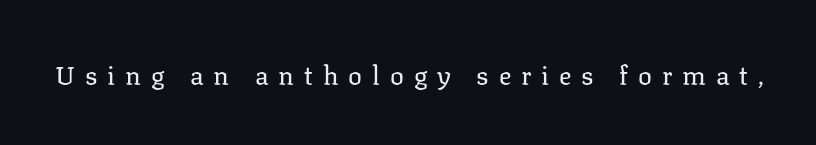
The image shows 26 px text type, upright; set unusually wide letter spacing (+0.38 em), not underlined.
